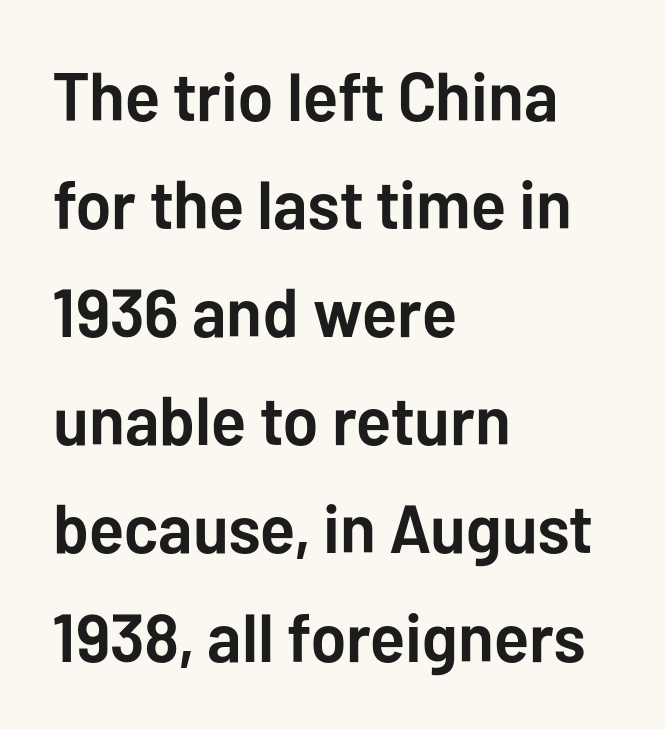
Quick note: not italic, upright. The letters advance in unequal steps, a hallmark of proportional type. The ragged edge is on the right, which tells us the setting is flush left. Reading down the column, the eye jumps a familiar distance to each next line. Tracking here is standard; glyphs follow each other at the usual distance. Bold? Absolutely — the strokes are thick and heavy.
